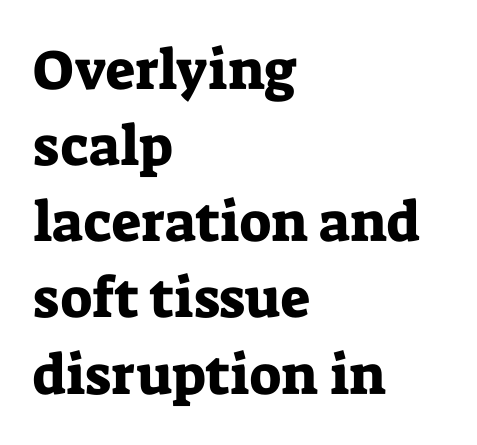
{"serif": "yes", "italic": "no", "width": "normal", "stroke_contrast": "low", "x_height": "medium", "monospaced": "no", "underline": "no", "align": "left", "line_spacing": "normal", "line_spacing_ratio": 1.36, "letter_spacing": "normal", "letter_spacing_em": 0.0, "glyph_px": 56}
